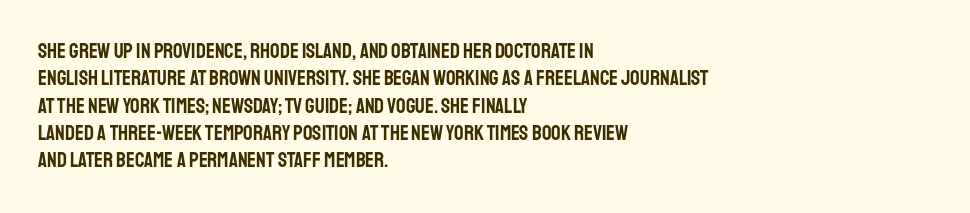
{"italic": "no", "underline": "no", "align": "left", "line_spacing": "normal", "line_spacing_ratio": 1.3, "letter_spacing": "normal", "letter_spacing_em": 0.0, "glyph_px": 21}
